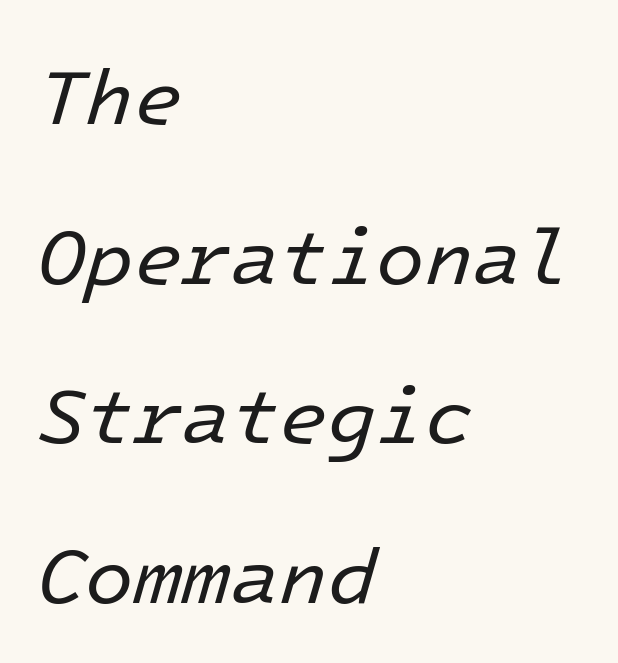
Q: Is the text bold? A: No.
Q: Is the text italic (slanted)? A: Yes, it leans right by about 16 degrees.
Q: Is the text underlined? A: No.
Q: How is the paragraph aligned? A: Left-aligned.
Q: Is the spacing between letters normal or unusually wide? A: Normal.
Q: Is the spacing between lines tight, normal or loose? A: Loose.
Q: Width (condensed, normal, or wide)? A: Normal.
Q: Stroke contrast? A: Low.
Q: x-height? A: Medium.
